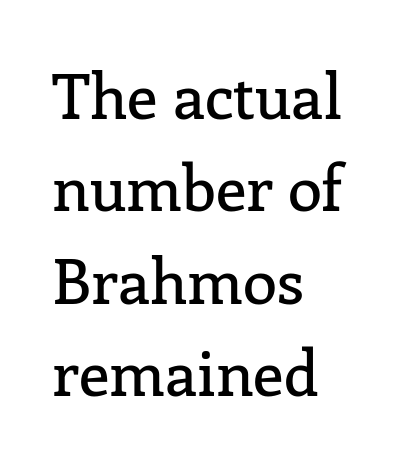
The image shows 62 px serif type, upright; set left-aligned, normal line spacing (1.49x), normal letter spacing, not underlined; low stroke contrast and a medium x-height.
